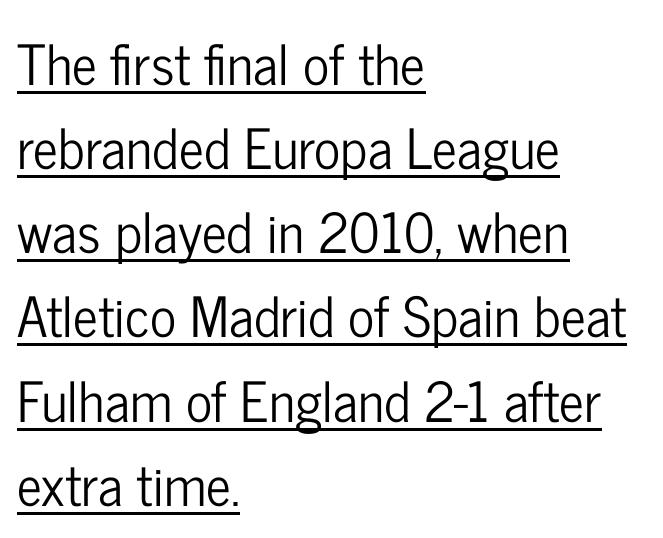
The image shows 55 px condensed sans-serif type, upright; set left-aligned, normal line spacing (1.53x), normal letter spacing, underlined; low stroke contrast and a medium x-height.
